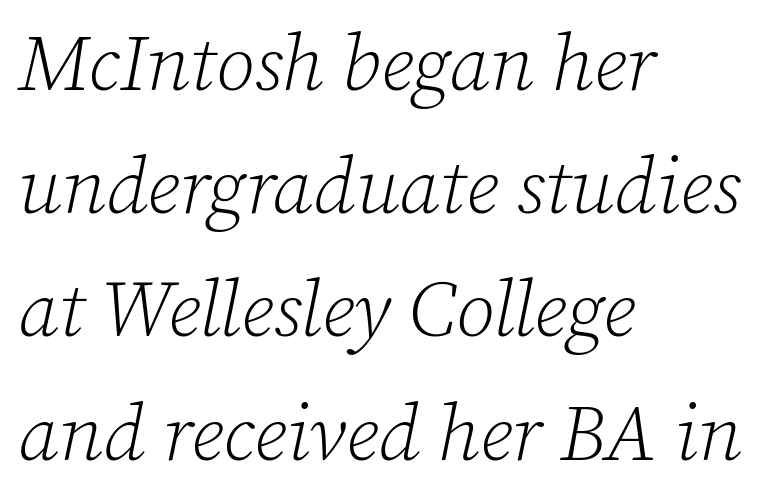
The image shows 79 px light serif type, italic (leaning right); set left-aligned, normal line spacing (1.56x), normal letter spacing, not underlined; low stroke contrast and a medium x-height.
